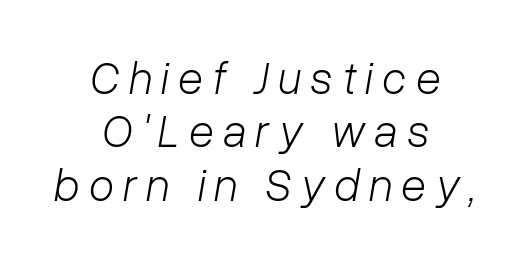
The image shows 46 px light type, italic (leaning right); set centered, line spacing 1.16x, unusually wide letter spacing (+0.2 em), not underlined; low stroke contrast and a medium x-height.
